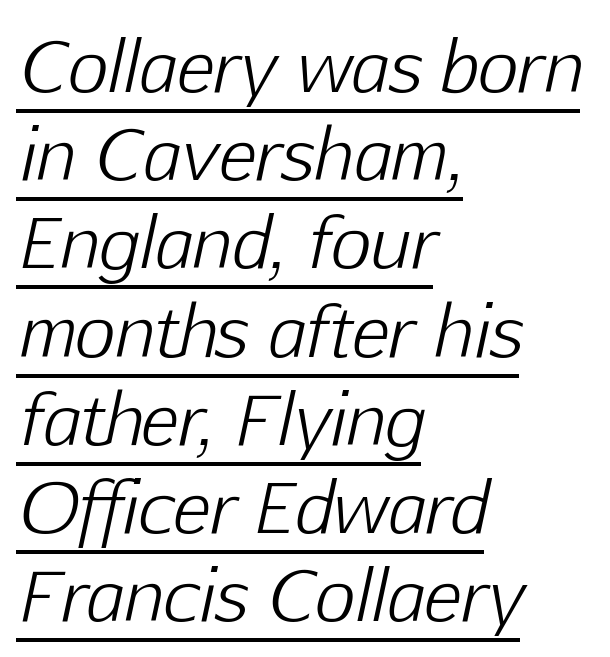
{"italic": "yes", "lean": "right", "slant_degrees": 12, "bold": "no", "weight": "light", "width": "normal", "stroke_contrast": "low", "x_height": "medium", "monospaced": "no", "underline": "yes", "align": "left", "line_spacing": "normal", "line_spacing_ratio": 1.26, "letter_spacing": "normal", "letter_spacing_em": 0.0, "glyph_px": 70}
